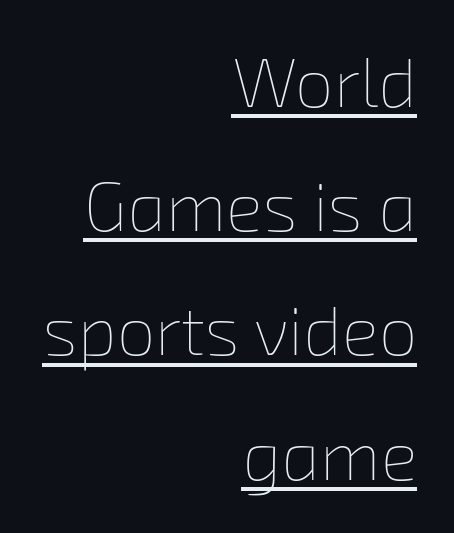
Q: Is the text bold? A: No.
Q: Is the text underlined? A: Yes.
Q: How is the paragraph aligned? A: Right-aligned.
Q: Is the spacing between letters normal or unusually wide? A: Normal.
Q: Width (condensed, normal, or wide)? A: Normal.
Q: Stroke contrast? A: Low.
Q: x-height? A: Medium.
Q: Monospaced? A: No.
